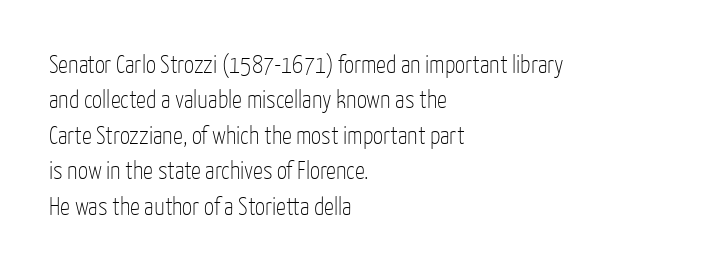
Plain, unruled lines of type. Is the type heavy? It reads as light-to-regular instead. Interline gaps are of average width in this sample. In terms of posture, this sample is upright. These lines are set flush left with a ragged right edge. Nothing unusual about the tracking: characters are spaced as the font intends.
